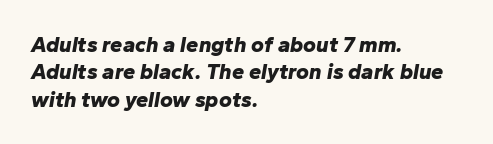
{"italic": "yes", "lean": "right", "slant_degrees": 10, "bold": "yes", "underline": "no", "align": "left", "line_spacing": "normal", "line_spacing_ratio": 1.25, "letter_spacing": "normal", "letter_spacing_em": 0.0, "glyph_px": 22}
